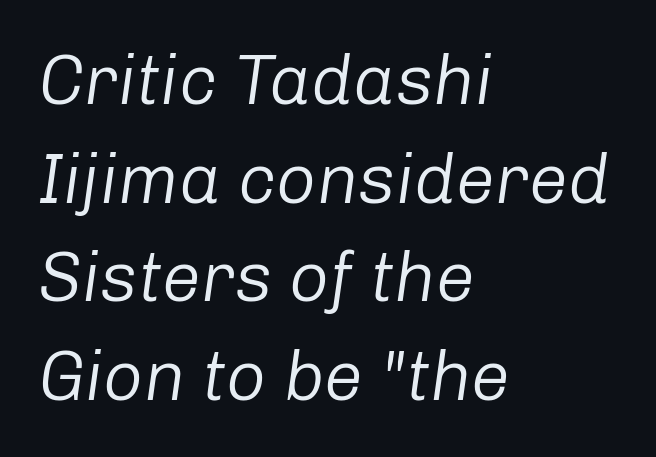
{"italic": "yes", "lean": "right", "slant_degrees": 8, "bold": "no", "weight": "regular", "width": "normal", "stroke_contrast": "low", "x_height": "medium", "monospaced": "no", "underline": "no", "align": "left", "line_spacing": "normal", "line_spacing_ratio": 1.41, "letter_spacing": "normal", "letter_spacing_em": 0.0, "glyph_px": 70}
